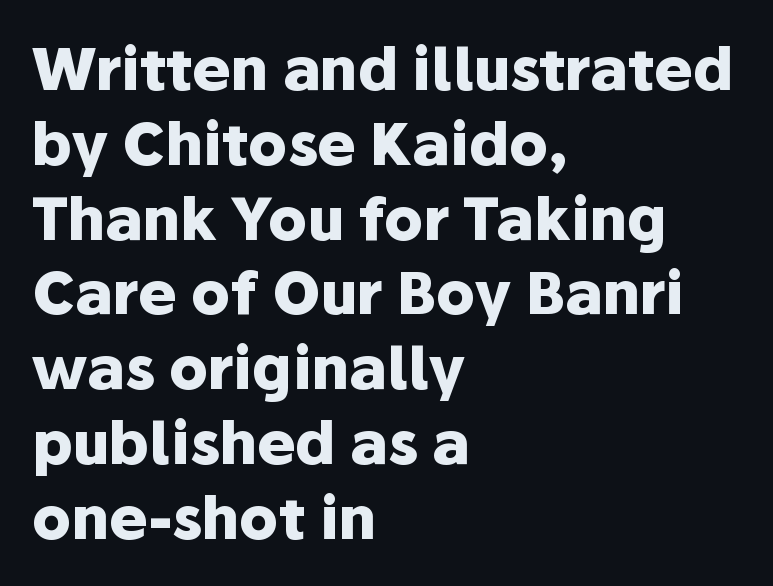
The image shows 58 px heavy sans-serif type, upright; set left-aligned, normal line spacing (1.29x), normal letter spacing, not underlined; low stroke contrast and a medium x-height.
